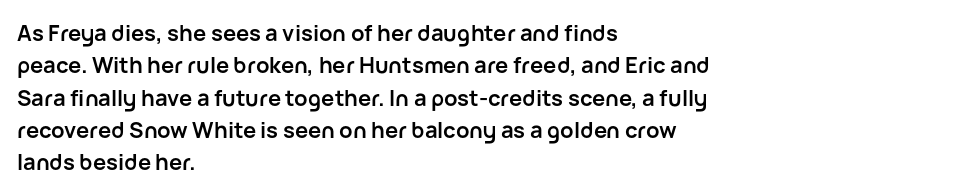
{"italic": "no", "bold": "yes", "underline": "no", "align": "left", "line_spacing": "normal", "line_spacing_ratio": 1.47, "letter_spacing": "normal", "letter_spacing_em": 0.0, "glyph_px": 22}
